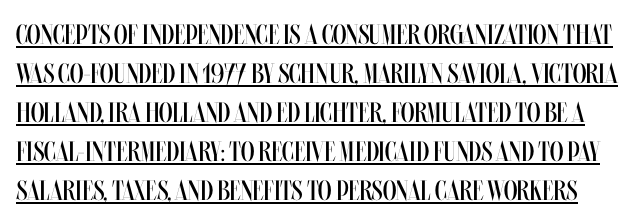
Q: Is the text bold? A: No.
Q: Is the text italic (slanted)? A: No, it is upright.
Q: Is the text underlined? A: Yes.
Q: Is the spacing between letters normal or unusually wide? A: Normal.
Q: Is the spacing between lines tight, normal or loose? A: Normal.
Q: Width (condensed, normal, or wide)? A: Condensed.
Q: Stroke contrast? A: Medium.
Q: x-height? A: Large.
Q: Monospaced? A: No.
